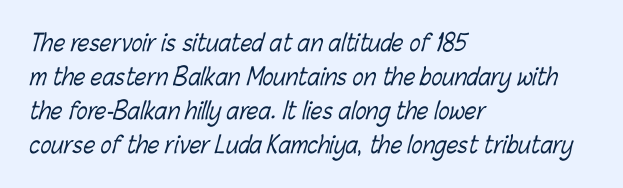
Short note: letters normally spaced. The glyphs are unaccompanied by any horizontal stroke below them. Horizontal bands of white between lines are of average thickness. Where is the straight margin? On the left.
